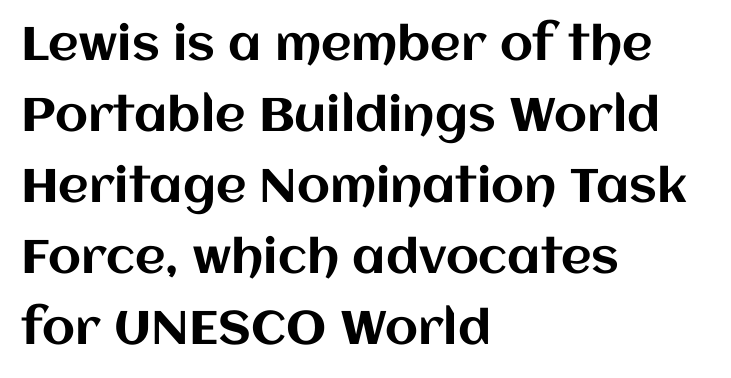
Q: Is the text italic (slanted)? A: No, it is upright.
Q: Is the text underlined? A: No.
Q: How is the paragraph aligned? A: Left-aligned.
Q: Is the spacing between letters normal or unusually wide? A: Normal.
Q: Is the spacing between lines tight, normal or loose? A: Normal.
Q: Width (condensed, normal, or wide)? A: Normal.
Q: Stroke contrast? A: Medium.
Q: x-height? A: Large.
Q: Monospaced? A: No.
